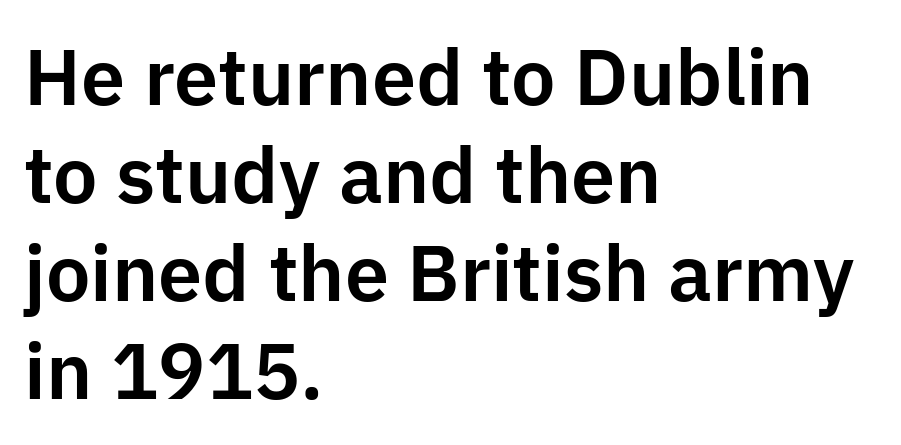
Font category for this specimen: sans-serif. This is roman type, the default non-slanted kind. The letterforms sit shoulder to shoulder at normal distance. Only glyphs here, with clear space below each row. Horizontal alignment here is leftward, the default for most running prose. Think of a printed novel: that variable character pitch is what you see here.
